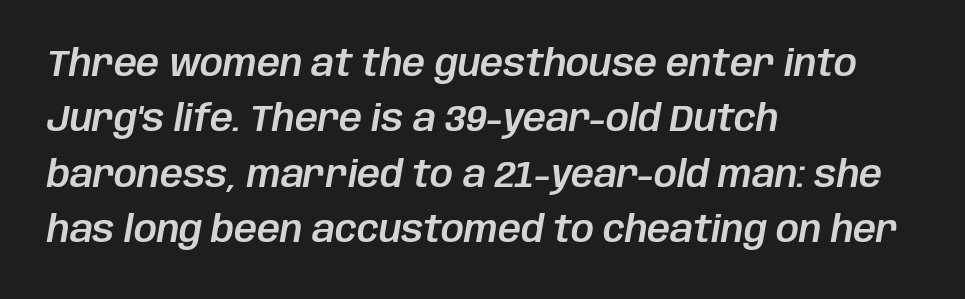
The image shows 36 px text type, italic (leaning right); set left-aligned, normal line spacing (1.54x), normal letter spacing, not underlined; low stroke contrast and a large x-height.
